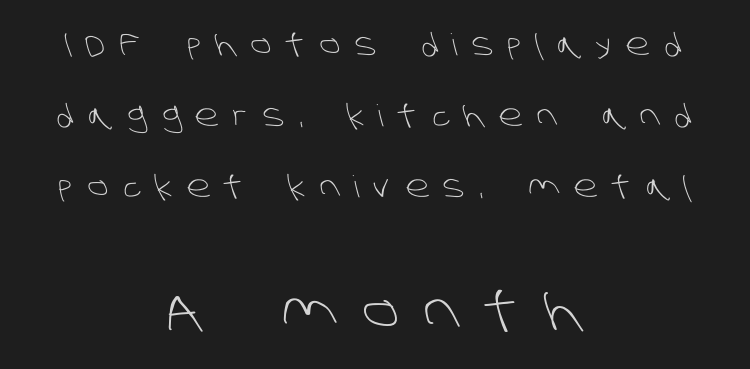
{"serif": "no", "bold": "no", "weight": "light", "width": "normal", "stroke_contrast": "low", "x_height": "large", "monospaced": "no", "underline": "no", "align": "center", "line_spacing": "loose", "line_spacing_ratio": 2.36, "letter_spacing": "wide", "letter_spacing_em": 0.48, "larger_block": "second", "size_ratio": 1.77, "glyph_px": 53}
